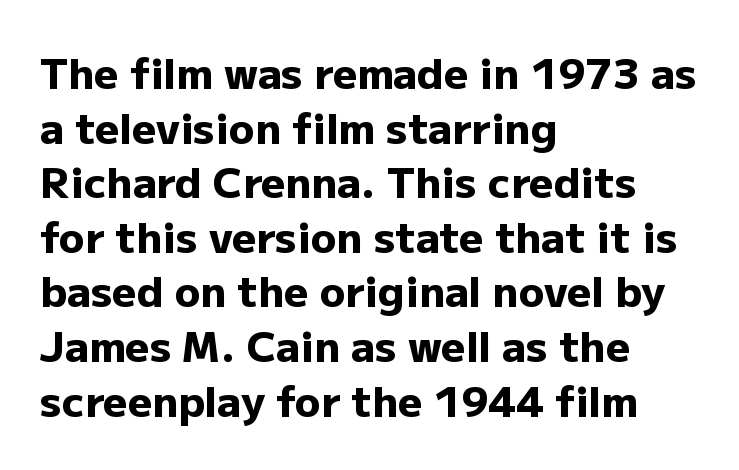
The image shows 42 px heavy sans-serif type, upright; set left-aligned, normal line spacing (1.3x), normal letter spacing, not underlined; low stroke contrast and a medium x-height.
